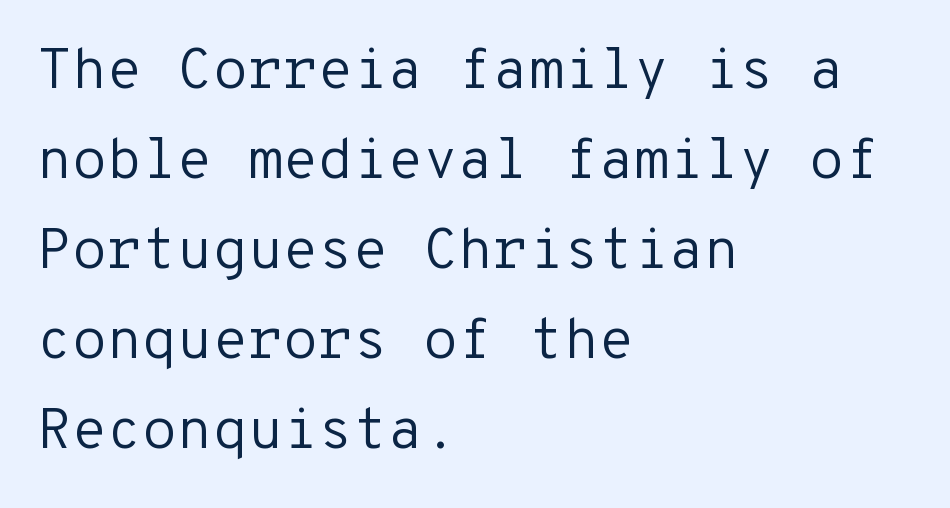
Line beginnings align vertically; line endings do not. The weight would be labelled regular, book, light, or lighter still. The line texture is even and compact thanks to regular tracking. Ordinary non-slanted type is in use. Do the characters align in a grid? Yes, the font is monospaced.
